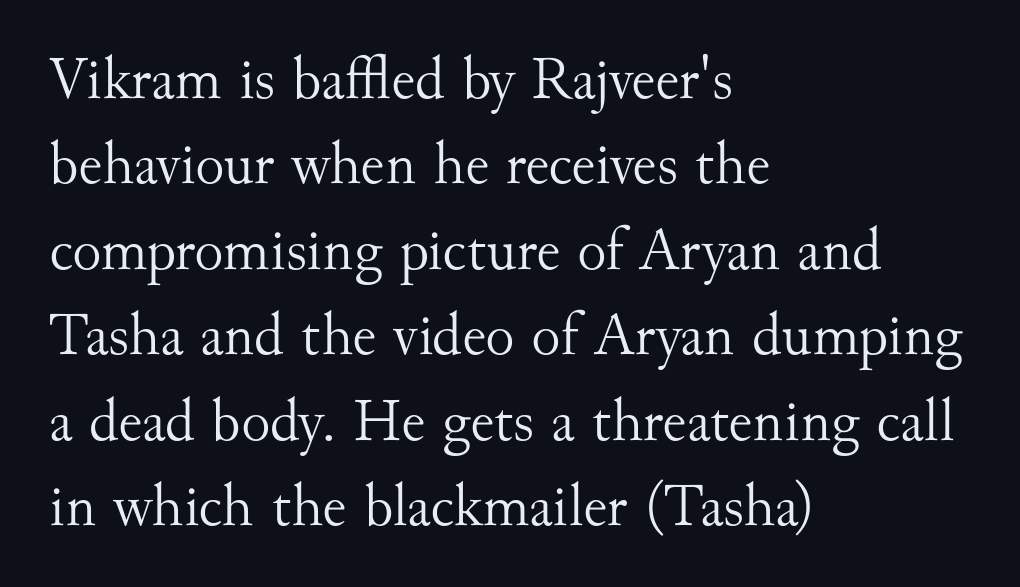
Whoever set this chose a conventional vertical rhythm. Compared with a centered layout, this one pins lines to the left instead. Looks like regular typesetting: each glyph gets only the width it needs. The glyphs are unaccompanied by any horizontal stroke below them.
